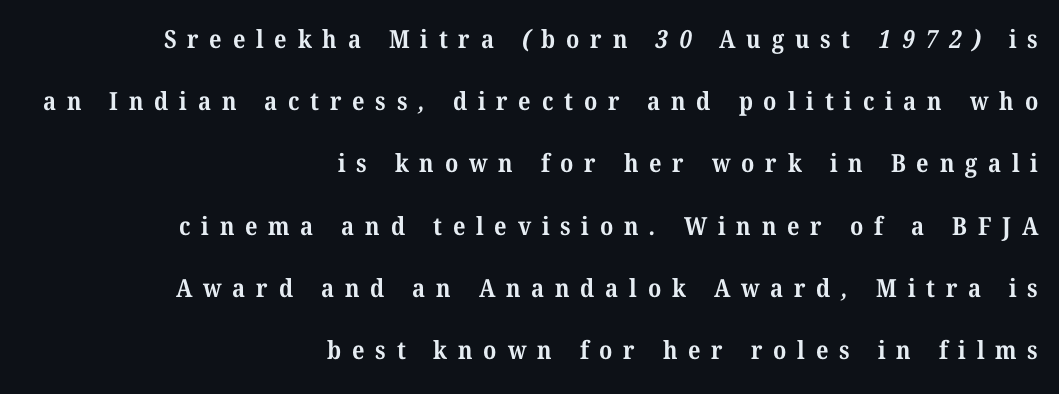
Each line ends at the same right margin while the left side varies. The sample has been set heavy, in full bold. Has an underline been added? It has not. The line texture is sparse and dotted thanks to wide tracking. This block would shrink considerably if given ordinary leading; it's expanded now.
